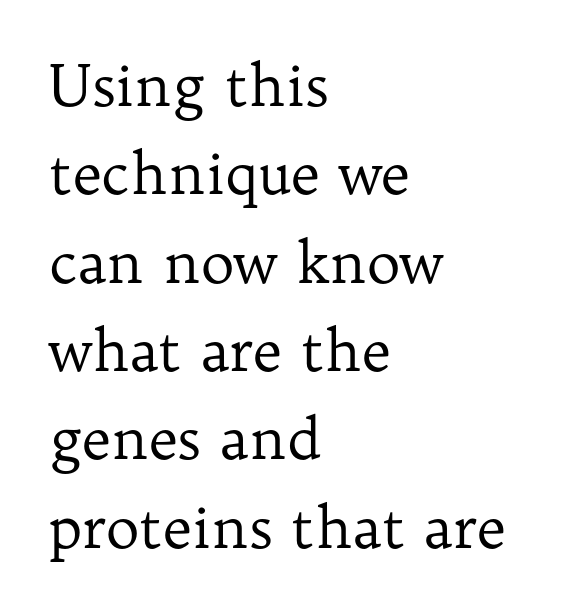
Q: Is the text bold? A: No.
Q: Is the text italic (slanted)? A: No, it is upright.
Q: Is the typeface a serif or a sans-serif typeface? A: Serif.
Q: Is the text underlined? A: No.
Q: How is the paragraph aligned? A: Left-aligned.
Q: Is the spacing between letters normal or unusually wide? A: Normal.
Q: Is the spacing between lines tight, normal or loose? A: Normal.
Q: Width (condensed, normal, or wide)? A: Normal.
Q: Stroke contrast? A: Low.
Q: x-height? A: Medium.
Q: Monospaced? A: No.
